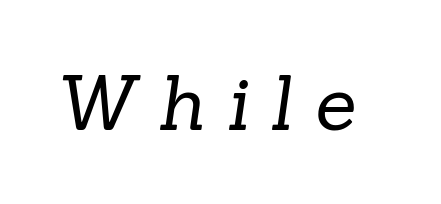
{"serif": "yes", "bold": "no", "weight": "regular", "width": "normal", "stroke_contrast": "low", "x_height": "medium", "monospaced": "no", "underline": "no", "letter_spacing": "wide", "letter_spacing_em": 0.28, "glyph_px": 76}
